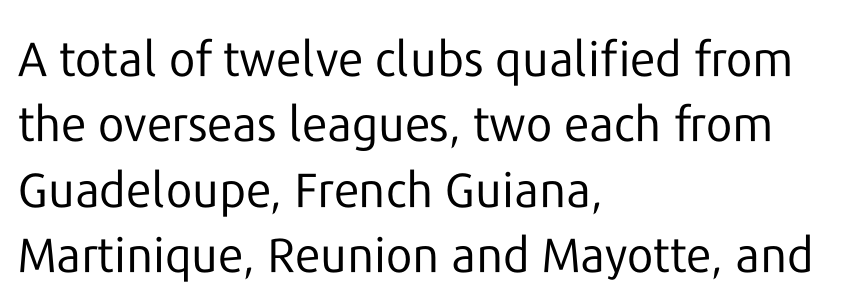
Q: Is the text bold? A: No.
Q: Is the text italic (slanted)? A: No, it is upright.
Q: Is the typeface a serif or a sans-serif typeface? A: Sans-serif.
Q: Is the text underlined? A: No.
Q: How is the paragraph aligned? A: Left-aligned.
Q: Is the spacing between letters normal or unusually wide? A: Normal.
Q: Is the spacing between lines tight, normal or loose? A: Normal.
Q: Width (condensed, normal, or wide)? A: Normal.
Q: Stroke contrast? A: Low.
Q: x-height? A: Medium.
Q: Monospaced? A: No.
